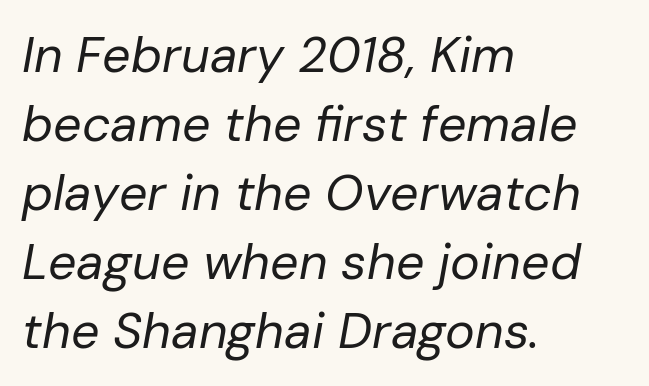
The image shows 50 px regular-weight type, italic (leaning right); set left-aligned, normal line spacing (1.38x), normal letter spacing, not underlined; low stroke contrast and a medium x-height.
